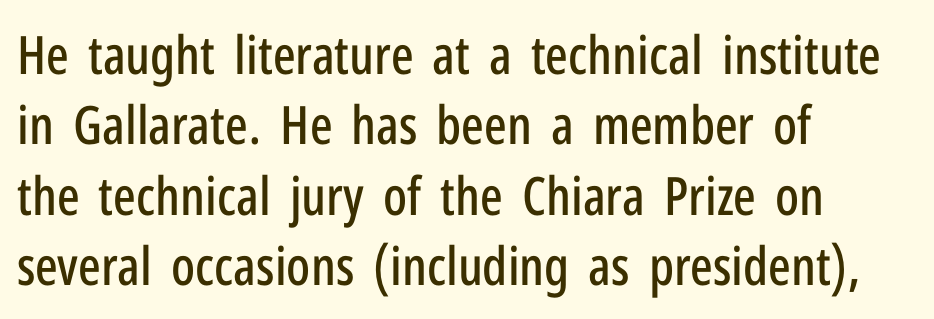
Q: Is the text italic (slanted)? A: No, it is upright.
Q: Is the typeface a serif or a sans-serif typeface? A: Sans-serif.
Q: Is the text underlined? A: No.
Q: How is the paragraph aligned? A: Left-aligned.
Q: Is the spacing between letters normal or unusually wide? A: Normal.
Q: Is the spacing between lines tight, normal or loose? A: Normal.
Q: Width (condensed, normal, or wide)? A: Condensed.
Q: Stroke contrast? A: Low.
Q: x-height? A: Medium.
Q: Monospaced? A: No.
